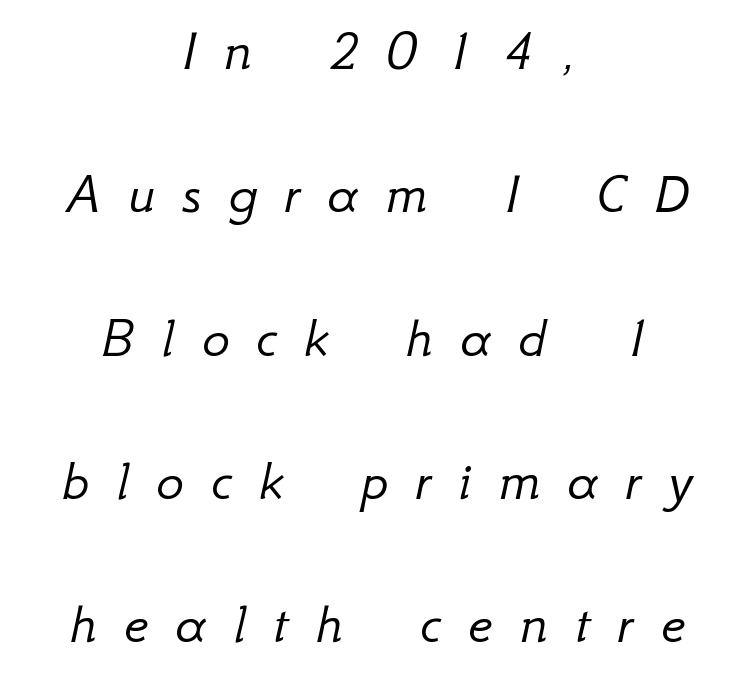
Q: Is the text bold? A: No.
Q: Is the text italic (slanted)? A: Yes, it leans right by about 12 degrees.
Q: Is the text underlined? A: No.
Q: How is the paragraph aligned? A: Centered.
Q: Is the spacing between letters normal or unusually wide? A: Unusually wide.
Q: Is the spacing between lines tight, normal or loose? A: Loose.
Q: Width (condensed, normal, or wide)? A: Normal.
Q: Stroke contrast? A: Low.
Q: x-height? A: Small.
Q: Monospaced? A: No.
